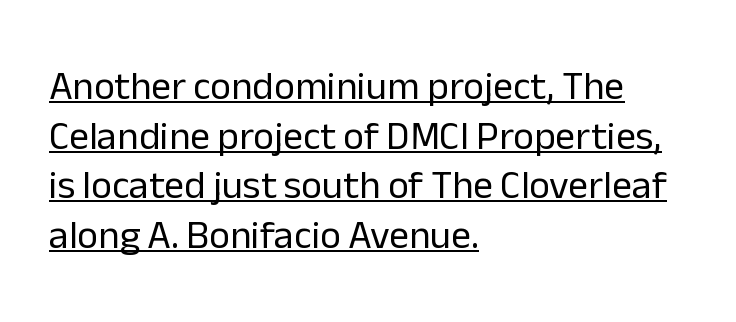
Q: Is the text bold? A: No.
Q: Is the text italic (slanted)? A: No, it is upright.
Q: Is the typeface a serif or a sans-serif typeface? A: Sans-serif.
Q: Is the text underlined? A: Yes.
Q: How is the paragraph aligned? A: Left-aligned.
Q: Is the spacing between letters normal or unusually wide? A: Normal.
Q: Width (condensed, normal, or wide)? A: Normal.
Q: Stroke contrast? A: Low.
Q: x-height? A: Medium.
Q: Monospaced? A: No.
